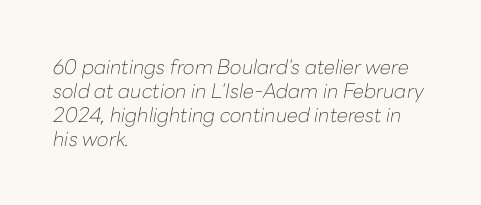
The image shows 20 px text type, italic (leaning right); set left-aligned, line spacing 1.2x, normal letter spacing, not underlined.
